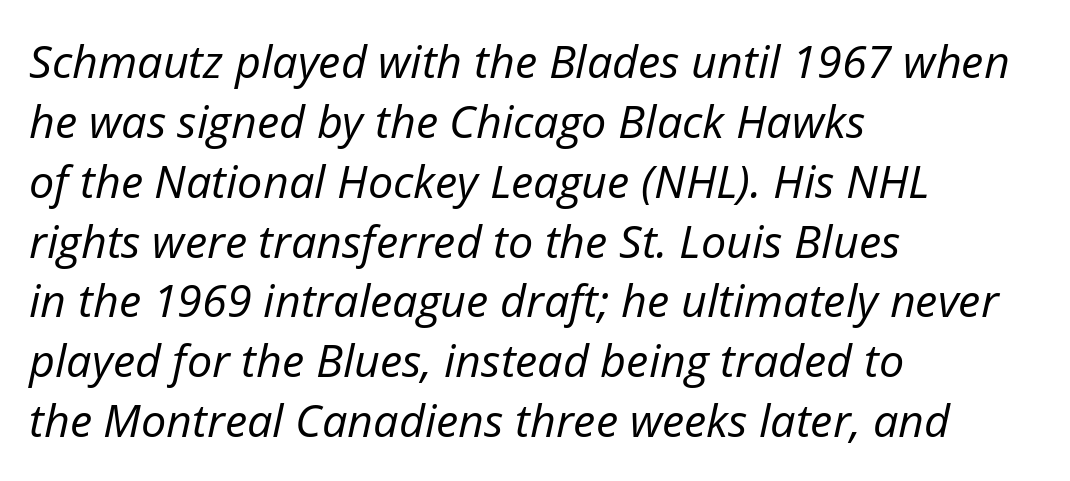
Q: Is the text bold? A: No.
Q: Is the text italic (slanted)? A: Yes, it leans right by about 12 degrees.
Q: Is the text underlined? A: No.
Q: How is the paragraph aligned? A: Left-aligned.
Q: Is the spacing between letters normal or unusually wide? A: Normal.
Q: Is the spacing between lines tight, normal or loose? A: Normal.
Q: Width (condensed, normal, or wide)? A: Normal.
Q: Stroke contrast? A: Low.
Q: x-height? A: Medium.
Q: Monospaced? A: No.
